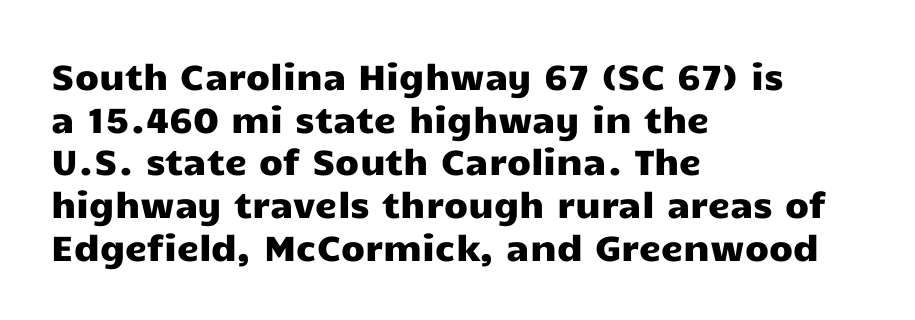
Q: Is the text italic (slanted)? A: No, it is upright.
Q: Is the typeface a serif or a sans-serif typeface? A: Sans-serif.
Q: Is the text underlined? A: No.
Q: How is the paragraph aligned? A: Left-aligned.
Q: Is the spacing between letters normal or unusually wide? A: Normal.
Q: Width (condensed, normal, or wide)? A: Wide.
Q: Stroke contrast? A: Low.
Q: x-height? A: Medium.
Q: Monospaced? A: No.
